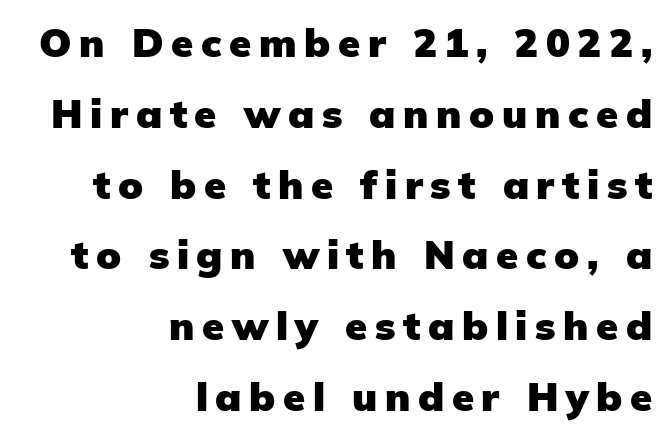
{"serif": "no", "italic": "no", "bold": "yes", "weight": "heavy", "width": "normal", "stroke_contrast": "low", "x_height": "medium", "monospaced": "no", "underline": "no", "align": "right", "line_spacing_ratio": 1.77, "glyph_px": 40}
